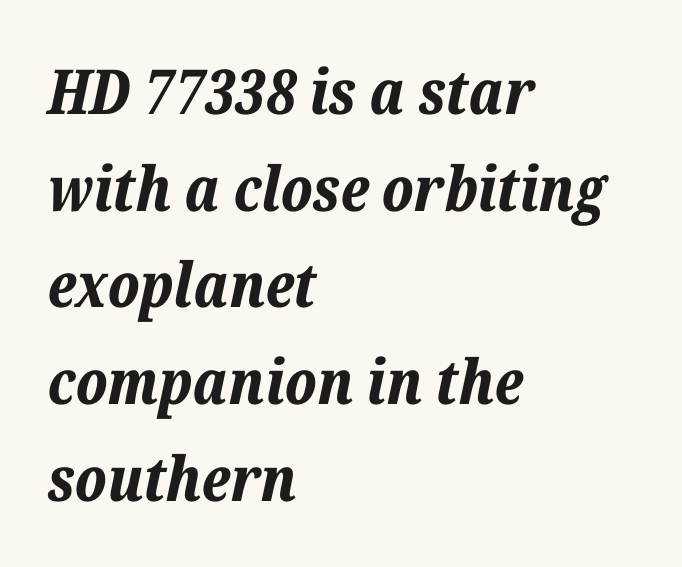
No word sits above an underline. Does the lettering tilt? It does — this is italic. Nobody touched the tracking dial on this one. In CSS terms this would be text-align: left.
